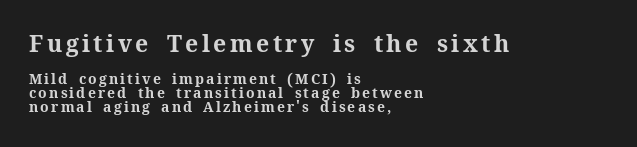
{"italic": "no", "bold": "yes", "underline": "no", "align": "left", "line_spacing": "tight", "line_spacing_ratio": 1.0, "larger_block": "first", "size_ratio": 1.64, "glyph_px": 23}
